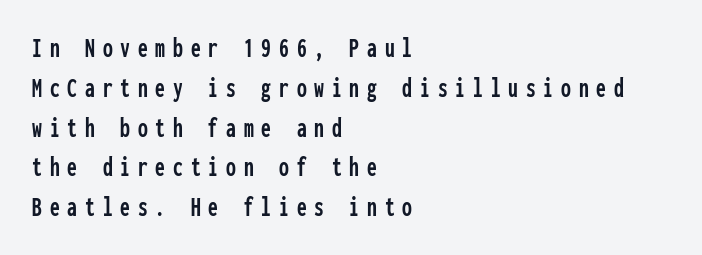
The image shows 28 px condensed sans-serif type, upright, monospaced; set left-aligned, normal line spacing (1.42x), unusually wide letter spacing (+0.28 em), not underlined; low stroke contrast and a medium x-height.
